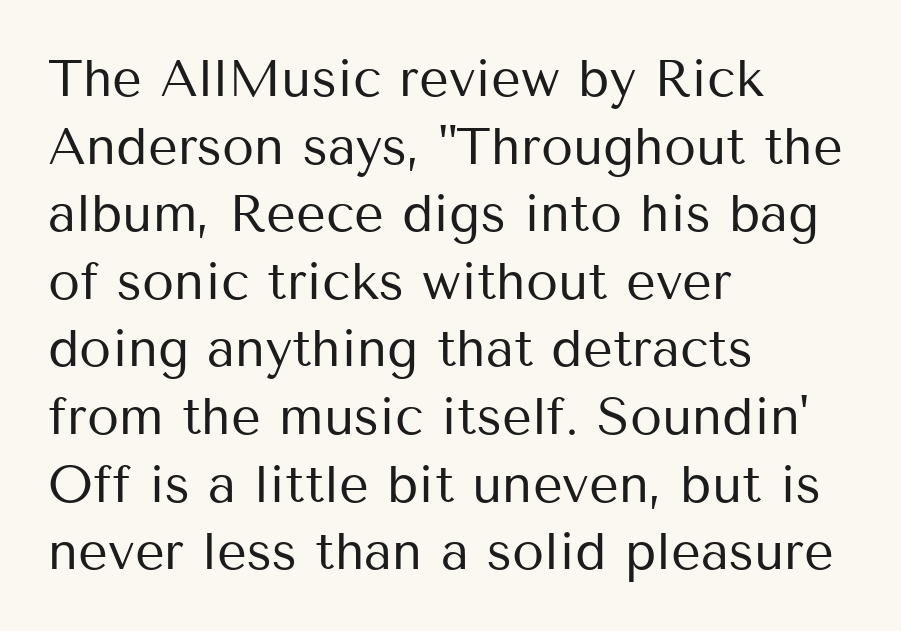
{"serif": "no", "italic": "no", "bold": "no", "weight": "regular", "width": "normal", "stroke_contrast": "medium", "x_height": "medium", "monospaced": "no", "underline": "no", "align": "left", "line_spacing": "normal", "line_spacing_ratio": 1.3, "letter_spacing": "normal", "letter_spacing_em": 0.0, "glyph_px": 52}
